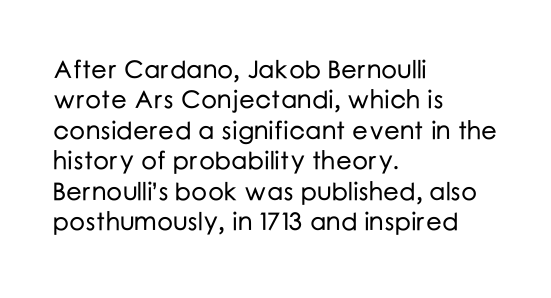
Q: Is the text italic (slanted)? A: No, it is upright.
Q: Is the text underlined? A: No.
Q: How is the paragraph aligned? A: Left-aligned.
Q: Is the spacing between letters normal or unusually wide? A: Normal.
